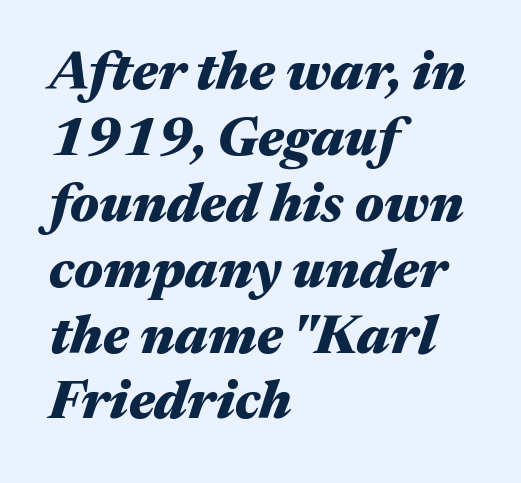
In CSS terms this would be text-align: left. A dark, heavy texture on the line: the type is bold. Spacing verdict: proportional, widths tailored to each character. Honestly, there is no underline to notice here at all. Short note: letters normally spaced.
